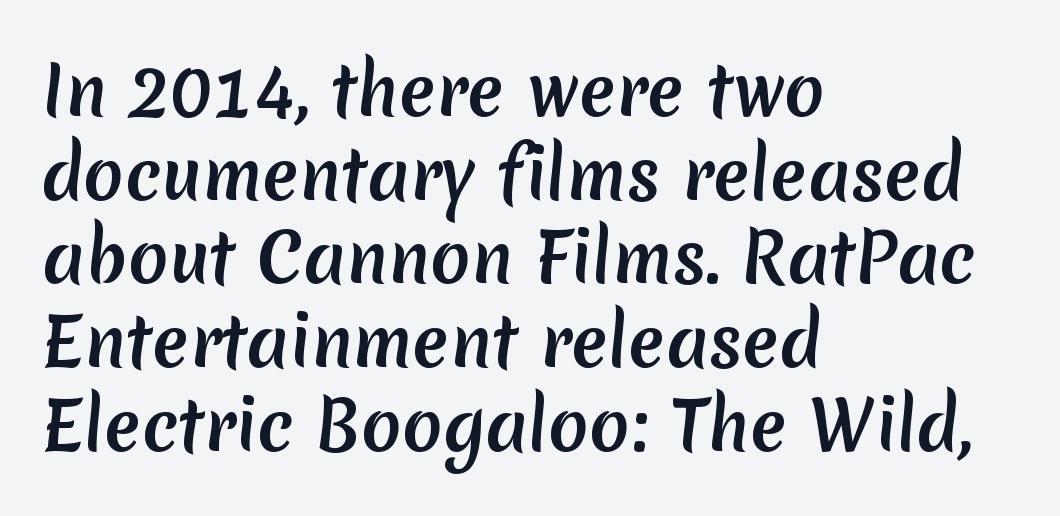
The image shows 67 px sans-serif type; set left-aligned, normal line spacing (1.25x), normal letter spacing, not underlined; medium stroke contrast and a medium x-height.
